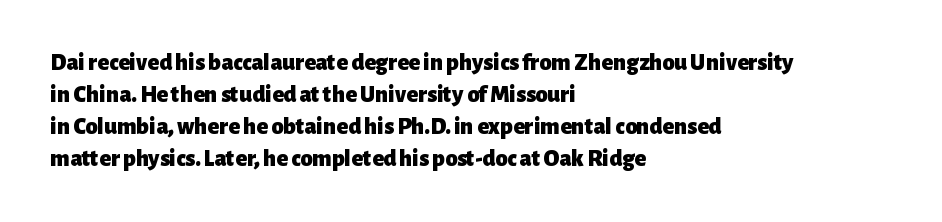
Heavy-handed strokes throughout: this text is bold. Ordinary non-slanted type is in use. The text block is weighted toward the left margin, trailing off unevenly rightward. Students, observe: this is what conventionally led text looks like. Students, note that the glyphs here touch the page at normal intervals. The words here are not underlined.
